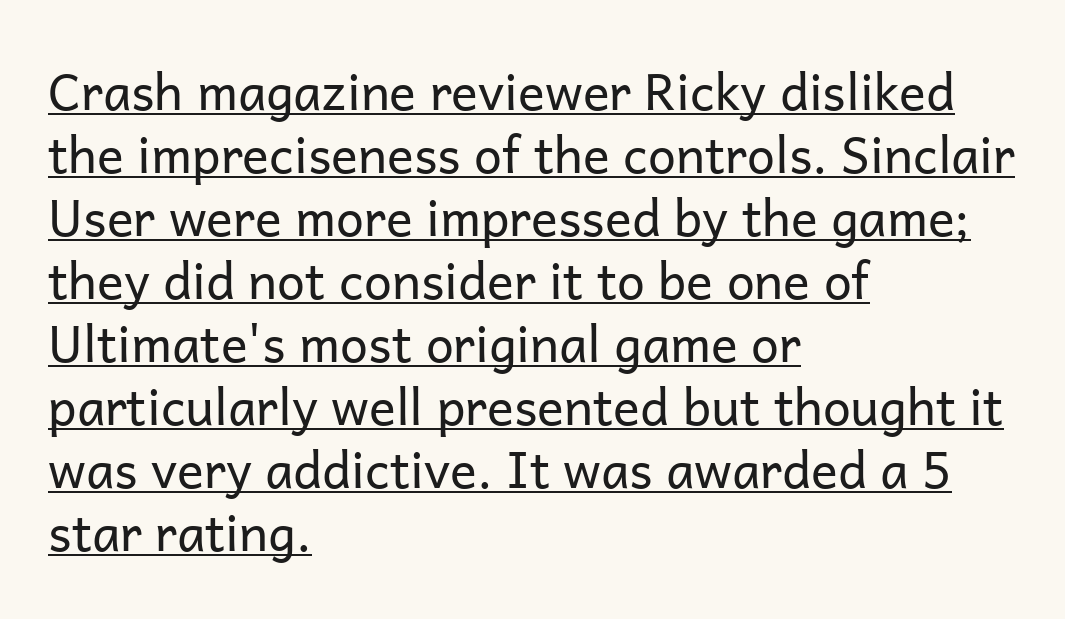
Q: Is the text bold? A: No.
Q: Is the text italic (slanted)? A: No, it is upright.
Q: Is the typeface a serif or a sans-serif typeface? A: Sans-serif.
Q: Is the text underlined? A: Yes.
Q: How is the paragraph aligned? A: Left-aligned.
Q: Is the spacing between letters normal or unusually wide? A: Normal.
Q: Is the spacing between lines tight, normal or loose? A: Normal.
Q: Width (condensed, normal, or wide)? A: Normal.
Q: Stroke contrast? A: Low.
Q: x-height? A: Medium.
Q: Monospaced? A: No.
